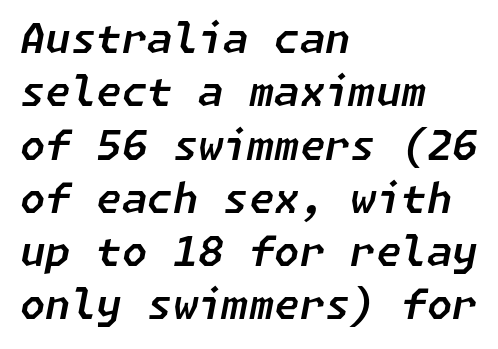
{"italic": "yes", "lean": "right", "slant_degrees": 11, "width": "normal", "stroke_contrast": "low", "x_height": "medium", "underline": "no", "align": "left", "line_spacing": "normal", "line_spacing_ratio": 1.3, "letter_spacing": "normal", "letter_spacing_em": 0.0, "glyph_px": 41}
